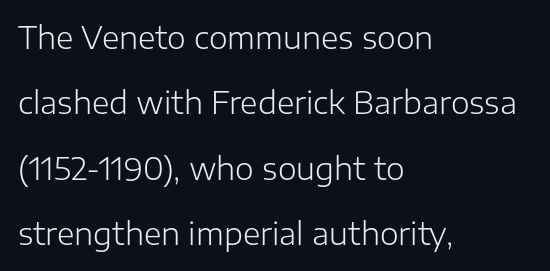
The image shows 30 px light sans-serif type, upright; set left-aligned, loose line spacing (2.18x), normal letter spacing, not underlined; low stroke contrast and a medium x-height.
